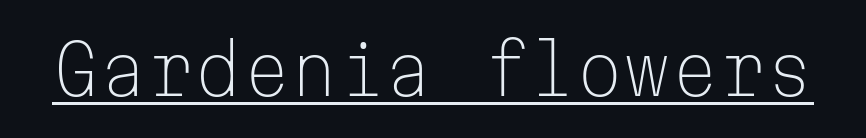
The letters march in equal steps, a hallmark of fixed-pitch type. Underlined type. Ascenders rise straight up at ninety degrees. The passage shown is not bold in any degree. The letterforms sit shoulder to shoulder at normal distance. Note: no serifs on the glyphs.
